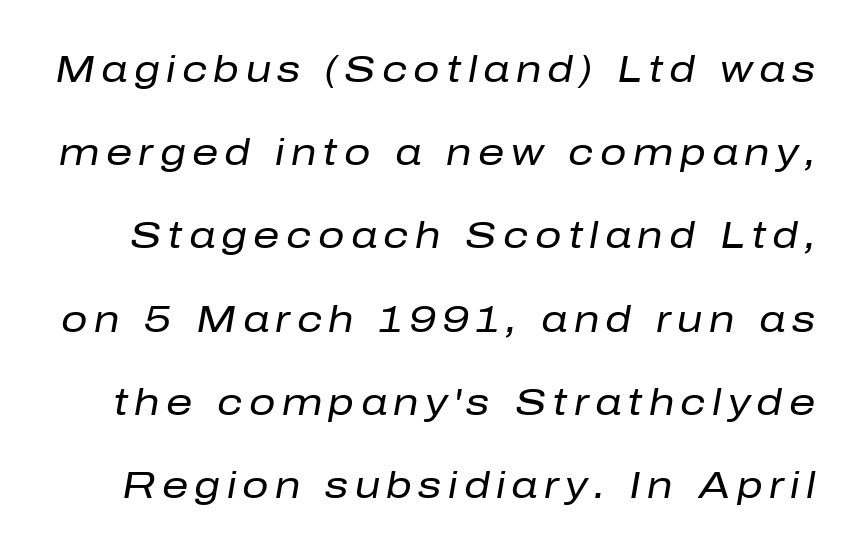
The image shows 37 px regular-weight type, italic (leaning right); set loose line spacing (2.25x), not underlined; low stroke contrast and a medium x-height.
